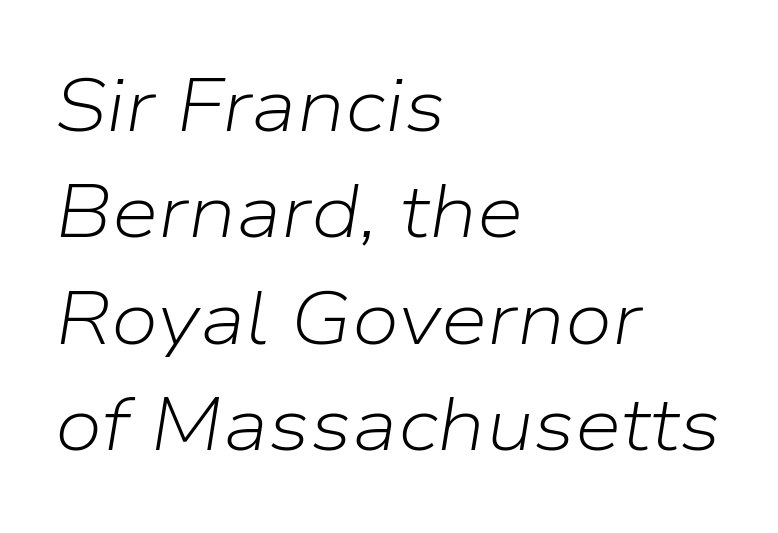
The image shows 75 px light type, italic (leaning right); set left-aligned, normal line spacing (1.42x), normal letter spacing, not underlined; low stroke contrast and a medium x-height.
